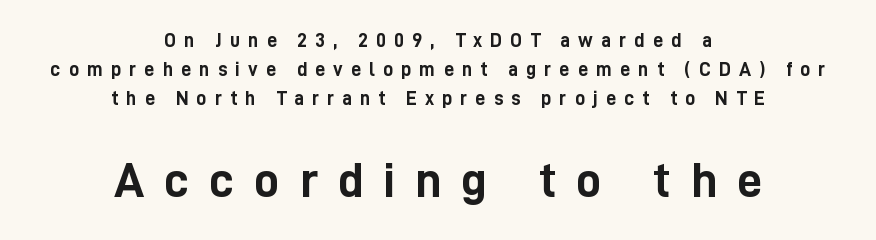
{"serif": "no", "italic": "no", "bold": "yes", "weight": "semibold", "width": "condensed", "stroke_contrast": "low", "x_height": "medium", "monospaced": "no", "underline": "no", "align": "center", "line_spacing": "normal", "line_spacing_ratio": 1.45, "letter_spacing": "wide", "letter_spacing_em": 0.4, "larger_block": "second", "size_ratio": 2.5, "glyph_px": 50}
